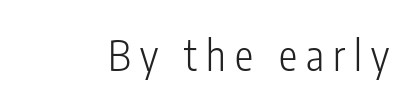
{"serif": "no", "italic": "no", "bold": "no", "weight": "light", "width": "condensed", "stroke_contrast": "low", "x_height": "medium", "monospaced": "no", "underline": "no", "letter_spacing": "wide", "letter_spacing_em": 0.22, "glyph_px": 41}
